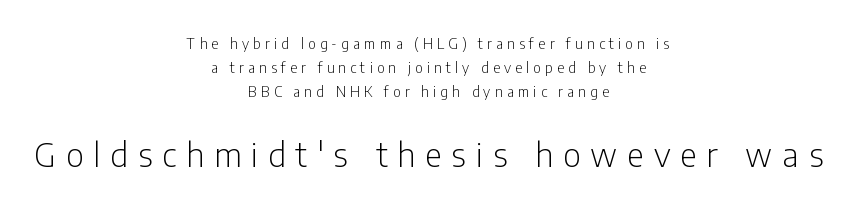
Q: Is the text bold? A: No.
Q: Is the text italic (slanted)? A: No, it is upright.
Q: Is the typeface a serif or a sans-serif typeface? A: Sans-serif.
Q: Is the text underlined? A: No.
Q: How is the paragraph aligned? A: Centered.
Q: Is the spacing between letters normal or unusually wide? A: Unusually wide.
Q: Which block of text is set in a larger size, the first (top) or the second (bottom)? A: The second (bottom) one.
Q: Width (condensed, normal, or wide)? A: Condensed.
Q: Stroke contrast? A: Low.
Q: x-height? A: Medium.
Q: Monospaced? A: No.
